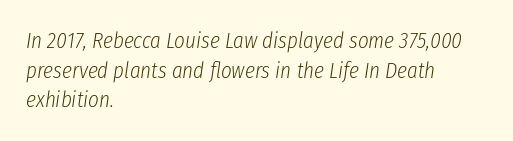
{"italic": "yes", "lean": "right", "slant_degrees": 8, "bold": "no", "underline": "no", "align": "left", "line_spacing": "normal", "line_spacing_ratio": 1.29, "letter_spacing": "normal", "letter_spacing_em": 0.0, "glyph_px": 23}
